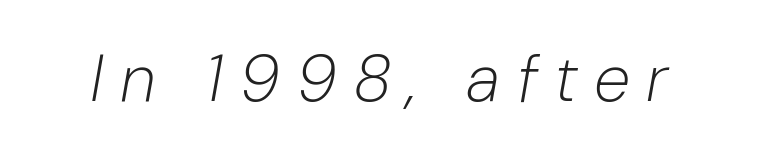
{"italic": "yes", "lean": "right", "slant_degrees": 10, "bold": "no", "weight": "light", "width": "normal", "stroke_contrast": "low", "x_height": "medium", "monospaced": "no", "underline": "no", "letter_spacing": "wide", "letter_spacing_em": 0.25, "glyph_px": 66}
